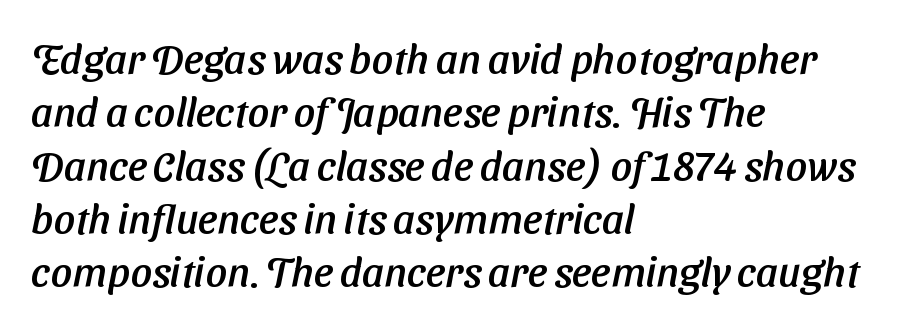
Q: Is the typeface a serif or a sans-serif typeface? A: Sans-serif.
Q: Is the text underlined? A: No.
Q: How is the paragraph aligned? A: Left-aligned.
Q: Is the spacing between letters normal or unusually wide? A: Normal.
Q: Is the spacing between lines tight, normal or loose? A: Normal.
Q: Width (condensed, normal, or wide)? A: Normal.
Q: Stroke contrast? A: Low.
Q: x-height? A: Medium.
Q: Monospaced? A: No.
